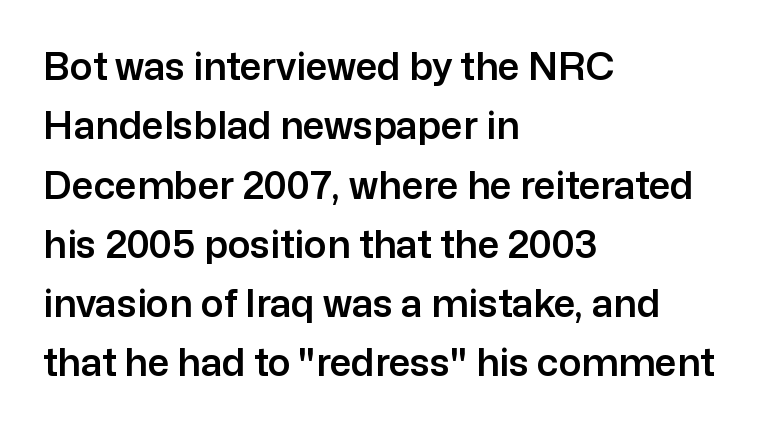
Unmarked baselines from the first word to the last. Serifs: no, the terminals of the letterforms are clean. Letter spacing: default. Left-aligned paragraph, ragged on the right. No italicization has been applied; the sample stays upright.
